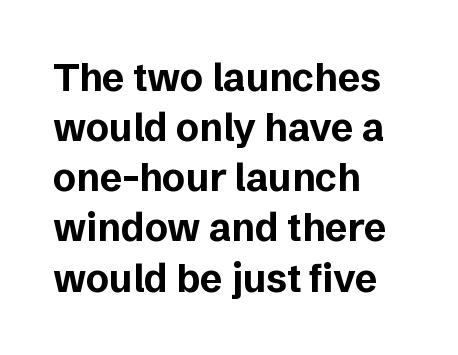
Q: Is the text bold? A: Yes.
Q: Is the text italic (slanted)? A: No, it is upright.
Q: Is the typeface a serif or a sans-serif typeface? A: Sans-serif.
Q: Is the text underlined? A: No.
Q: How is the paragraph aligned? A: Left-aligned.
Q: Is the spacing between letters normal or unusually wide? A: Normal.
Q: Is the spacing between lines tight, normal or loose? A: Normal.
Q: Width (condensed, normal, or wide)? A: Normal.
Q: Stroke contrast? A: Low.
Q: x-height? A: Medium.
Q: Monospaced? A: No.
